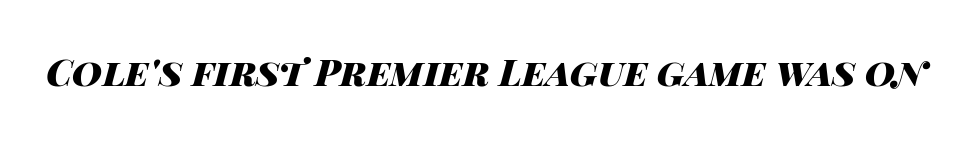
The rendering uses natural spacing where letterforms have individual widths. The string is rendered with underlining switched off. Chunky letters — that's bold for sure. The axis of the letterforms is tilted away from vertical. The letters sit at their default tracking, neither squeezed nor spread.
